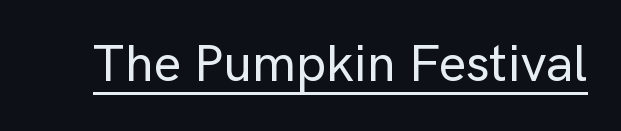
{"serif": "no", "italic": "no", "width": "normal", "stroke_contrast": "low", "x_height": "medium", "monospaced": "no", "underline": "yes", "letter_spacing": "normal", "letter_spacing_em": 0.0, "glyph_px": 52}
